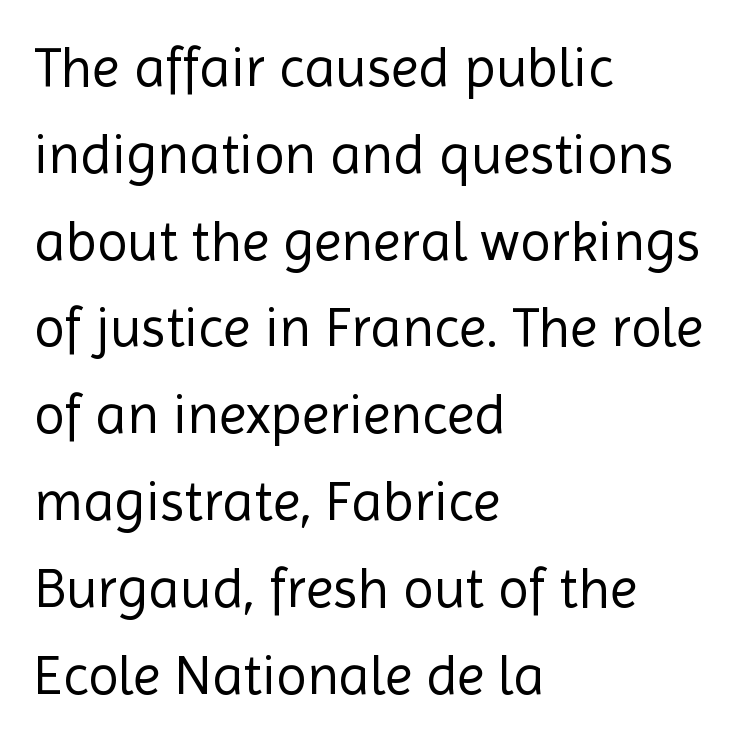
The image shows 56 px regular-weight sans-serif type, upright; set left-aligned, normal line spacing (1.55x), normal letter spacing, not underlined; a medium x-height.
